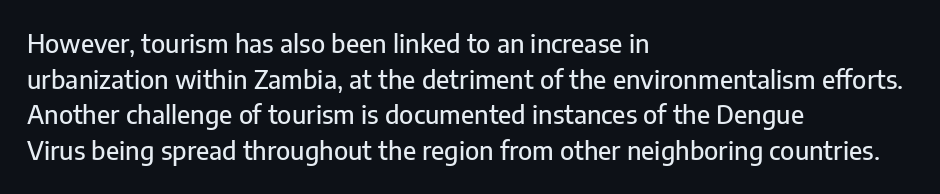
Q: Is the text italic (slanted)? A: No, it is upright.
Q: Is the text underlined? A: No.
Q: How is the paragraph aligned? A: Left-aligned.
Q: Is the spacing between letters normal or unusually wide? A: Normal.
Q: Is the spacing between lines tight, normal or loose? A: Normal.
